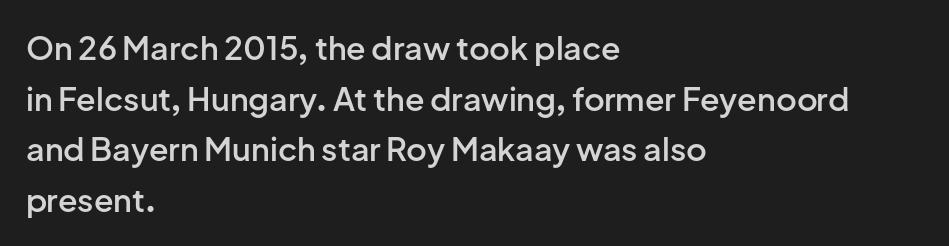
A sans-serif font was chosen for this passage. The specimen reads as upright at a glance. Stroke thickness is moderately raised; the sample reads as semibold. Here the designer chose a conventional face with non-uniform glyph widths. Unmarked baselines from the first word to the last.
